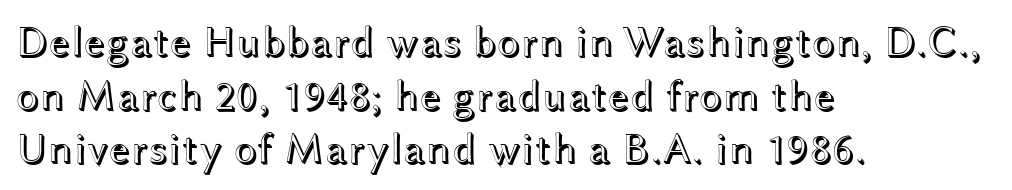
Q: Is the text italic (slanted)? A: No, it is upright.
Q: Is the text underlined? A: No.
Q: How is the paragraph aligned? A: Left-aligned.
Q: Is the spacing between letters normal or unusually wide? A: Normal.
Q: Is the spacing between lines tight, normal or loose? A: Normal.
Q: Width (condensed, normal, or wide)? A: Wide.
Q: x-height? A: Medium.
Q: Monospaced? A: No.
